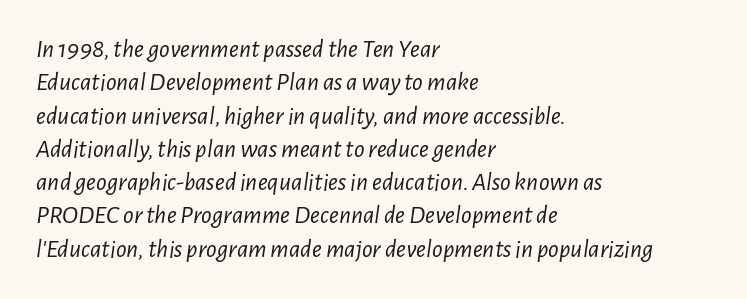
{"italic": "yes", "lean": "right", "slant_degrees": 7, "bold": "no", "underline": "no", "align": "left", "line_spacing": "normal", "line_spacing_ratio": 1.28, "letter_spacing": "normal", "letter_spacing_em": 0.0, "glyph_px": 26}
